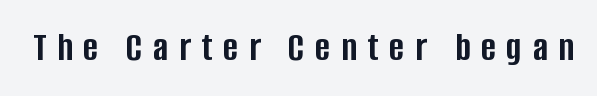
Posture: vertical. Plenty of ink on the page — the face is bold. Characters follow at a spacing far wider than the type designer built in. Check under the words: just untouched page. You could not count columns in this text — the font is proportionally spaced.
